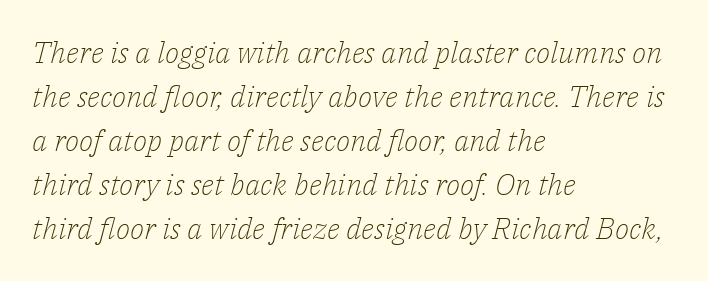
Q: Is the text bold? A: No.
Q: Is the text italic (slanted)? A: Yes, it leans right by about 14 degrees.
Q: Is the typeface a serif or a sans-serif typeface? A: Serif.
Q: Is the text underlined? A: No.
Q: How is the paragraph aligned? A: Left-aligned.
Q: Is the spacing between letters normal or unusually wide? A: Normal.
Q: Is the spacing between lines tight, normal or loose? A: Normal.
Q: Width (condensed, normal, or wide)? A: Normal.
Q: Stroke contrast? A: Low.
Q: x-height? A: Medium.
Q: Monospaced? A: No.
